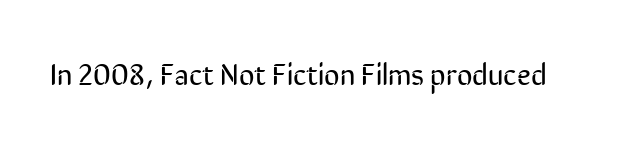
Think of a printed novel: that variable character pitch is what you see here. Are there feet on the stems? There aren't — it's a sans. The passage shown is not underscored anywhere. Ascenders rise straight up at ninety degrees.
